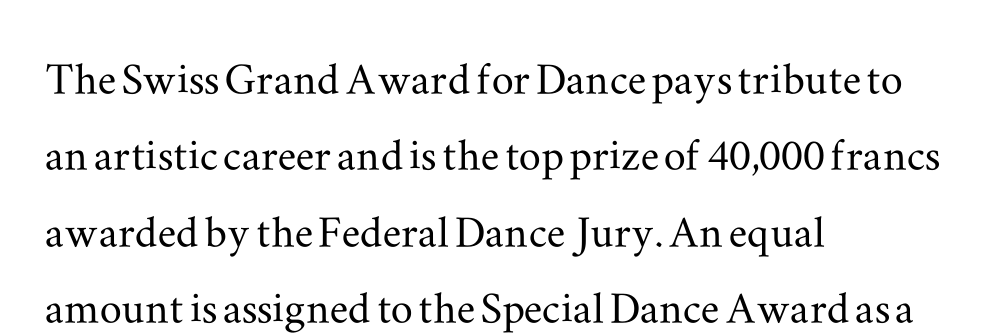
The image shows 55 px wide serif type, upright; set left-aligned, normal line spacing (1.39x), normal letter spacing, not underlined; medium stroke contrast and a small x-height.
